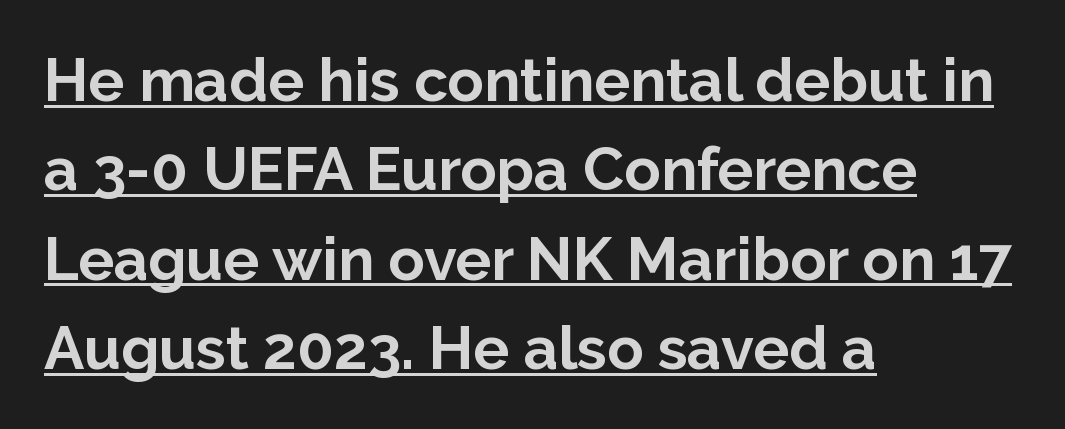
Q: Is the text bold? A: Yes.
Q: Is the text italic (slanted)? A: No, it is upright.
Q: Is the typeface a serif or a sans-serif typeface? A: Sans-serif.
Q: Is the text underlined? A: Yes.
Q: How is the paragraph aligned? A: Left-aligned.
Q: Is the spacing between letters normal or unusually wide? A: Normal.
Q: Is the spacing between lines tight, normal or loose? A: Normal.
Q: Width (condensed, normal, or wide)? A: Normal.
Q: Stroke contrast? A: Low.
Q: x-height? A: Medium.
Q: Monospaced? A: No.
